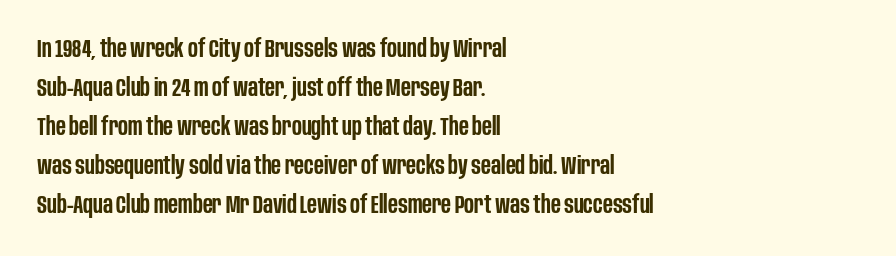
The image shows 25 px text type, upright; set left-aligned, normal line spacing (1.56x), normal letter spacing, not underlined.
